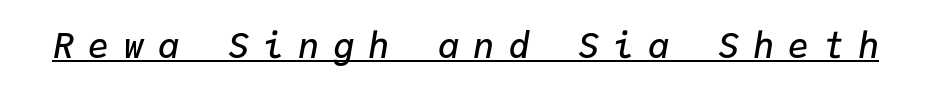
Emphasis by weight is partial: semibold. Letter spacing: wide. Style check: oblique. Compared with undecorated copy, this sample adds a rule below the words. Fixed-width glyphs throughout — classic coding-font behaviour.
